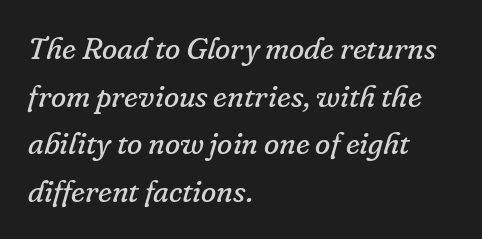
The image shows 31 px regular-weight serif type, italic (leaning right); set left-aligned, normal line spacing (1.54x), normal letter spacing, not underlined; low stroke contrast and a small x-height.
